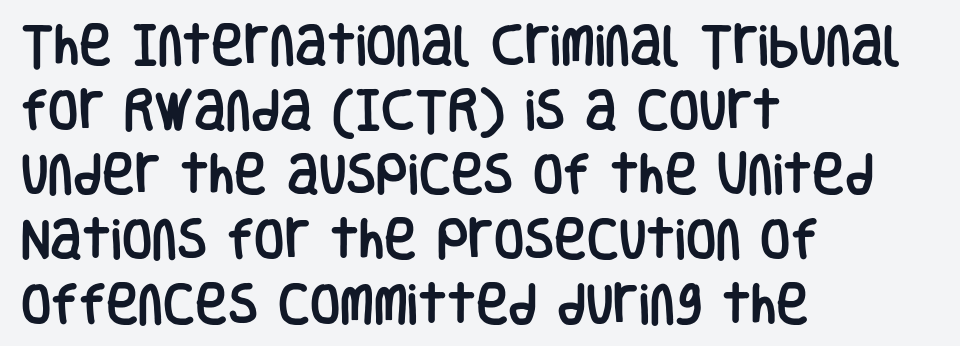
{"serif": "no", "italic": "no", "width": "condensed", "stroke_contrast": "low", "x_height": "large", "monospaced": "no", "underline": "no", "align": "left", "line_spacing": "normal", "line_spacing_ratio": 1.47, "letter_spacing": "normal", "letter_spacing_em": 0.0, "glyph_px": 44}
